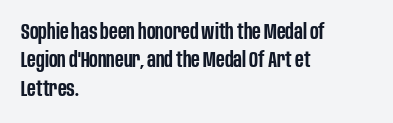
The image shows 22 px text type, upright; set left-aligned, normal line spacing (1.29x), normal letter spacing, not underlined.
